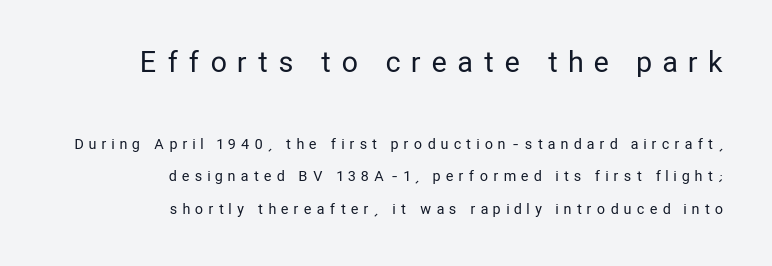
Q: Is the text bold? A: No.
Q: Is the text italic (slanted)? A: No, it is upright.
Q: Is the typeface a serif or a sans-serif typeface? A: Sans-serif.
Q: Is the text underlined? A: No.
Q: How is the paragraph aligned? A: Right-aligned.
Q: Is the spacing between letters normal or unusually wide? A: Unusually wide.
Q: Is the spacing between lines tight, normal or loose? A: Loose.
Q: Which block of text is set in a larger size, the first (top) or the second (bottom)? A: The first (top) one.
Q: Width (condensed, normal, or wide)? A: Condensed.
Q: Stroke contrast? A: Low.
Q: x-height? A: Medium.
Q: Monospaced? A: No.
